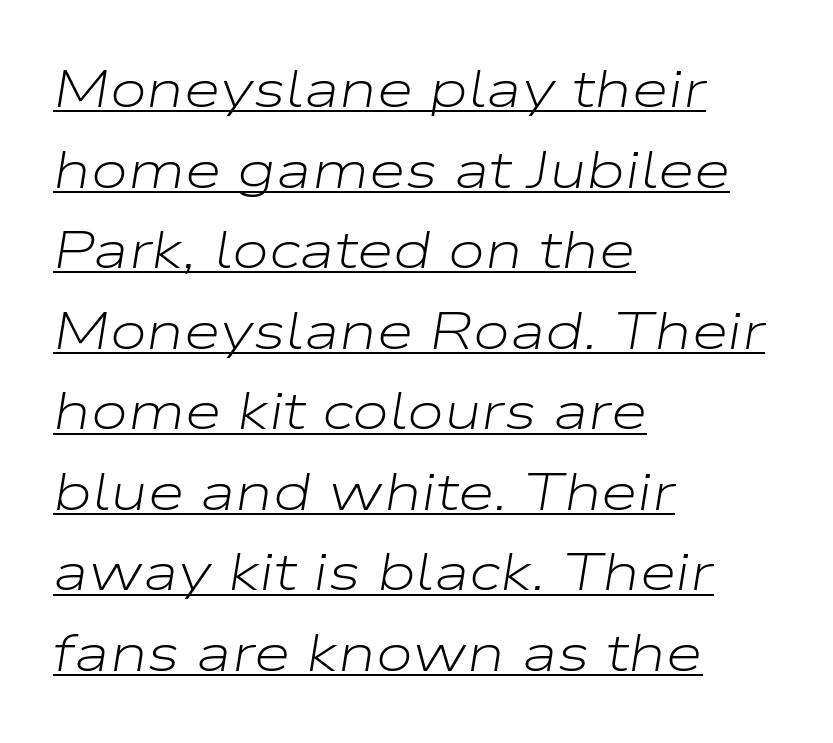
In terms of posture, this sample is oblique. Leading matches the norm, producing a regular column. Each letter keeps its own natural width here, so spacing adapts to shape. Every row of glyphs begins at an identical x-position on the left.
